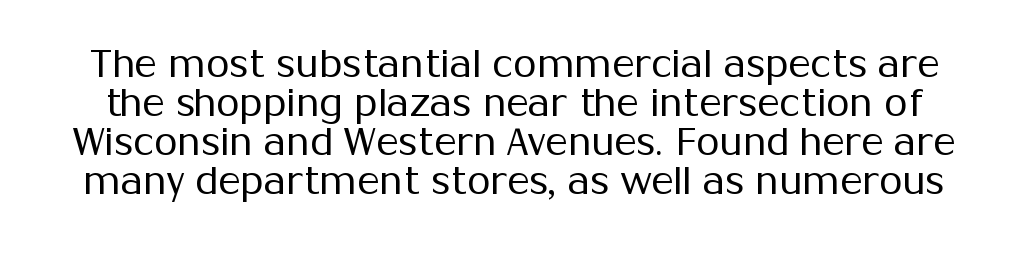
Underline: absent. No heavy texture on the line: the type isn't bold. The rendering shows plain stroke endings on the letterforms — a sans-serif design. When letters stand straight like this, we call the style roman or upright. Compared with typical paragraphs, the rows here are closer together. Spacing between characters is what you'd get straight out of the box.
